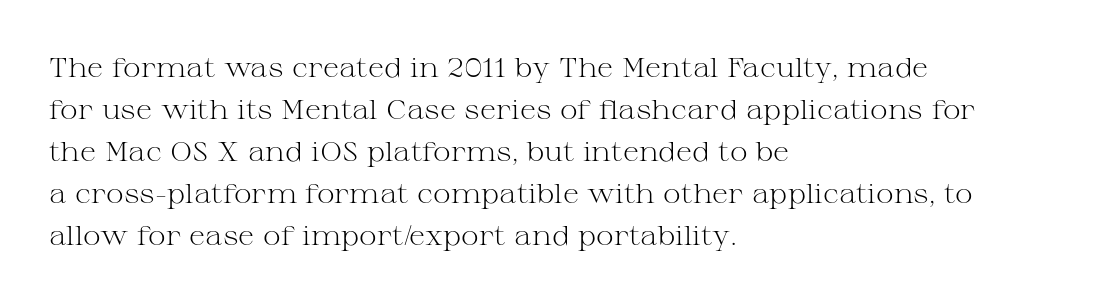
The image shows 27 px text type, upright; set left-aligned, normal line spacing (1.56x), normal letter spacing, not underlined.
